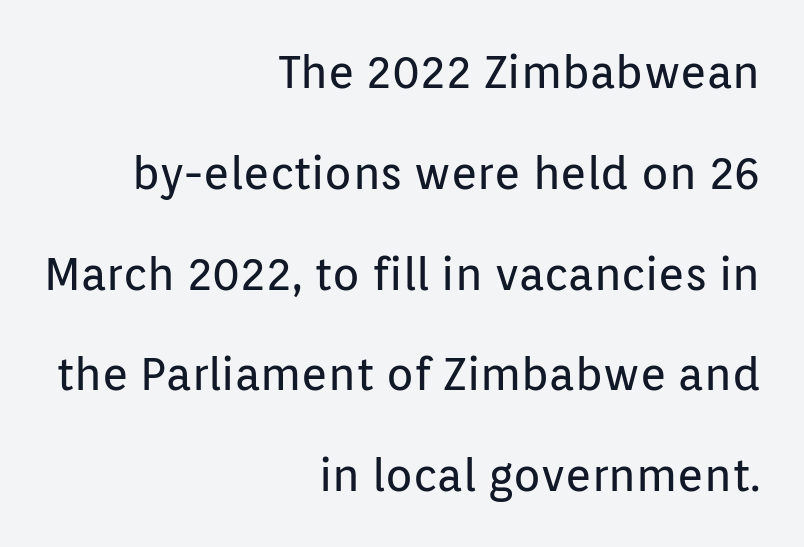
{"serif": "no", "italic": "no", "bold": "no", "weight": "regular", "width": "normal", "stroke_contrast": "low", "x_height": "medium", "monospaced": "no", "underline": "no", "align": "right", "line_spacing": "loose", "line_spacing_ratio": 2.24, "letter_spacing": "normal", "letter_spacing_em": 0.0, "glyph_px": 45}
